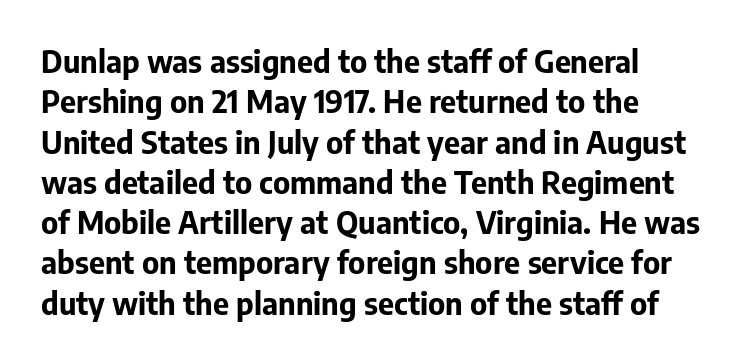
{"serif": "no", "italic": "no", "bold": "yes", "weight": "bold", "width": "normal", "stroke_contrast": "low", "x_height": "medium", "monospaced": "no", "underline": "no", "line_spacing": "normal", "line_spacing_ratio": 1.3, "letter_spacing": "normal", "letter_spacing_em": 0.0, "glyph_px": 31}
